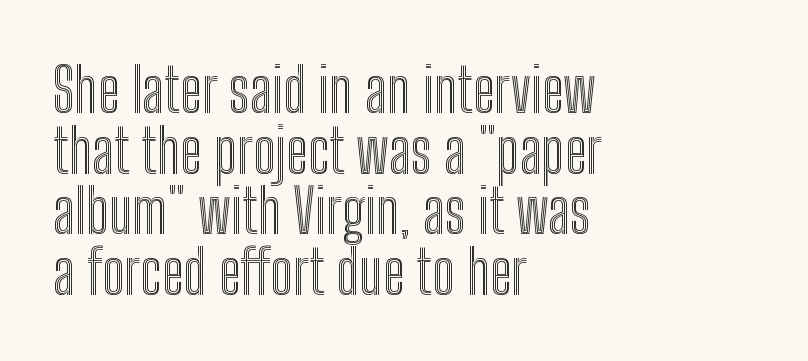
Teacher's note: observe the even left margin — that is flush-left alignment. A clean baseline with only descenders dipping below it. The axis of the letterforms is exactly vertical. Spacing verdict: proportional, widths tailored to each character.
